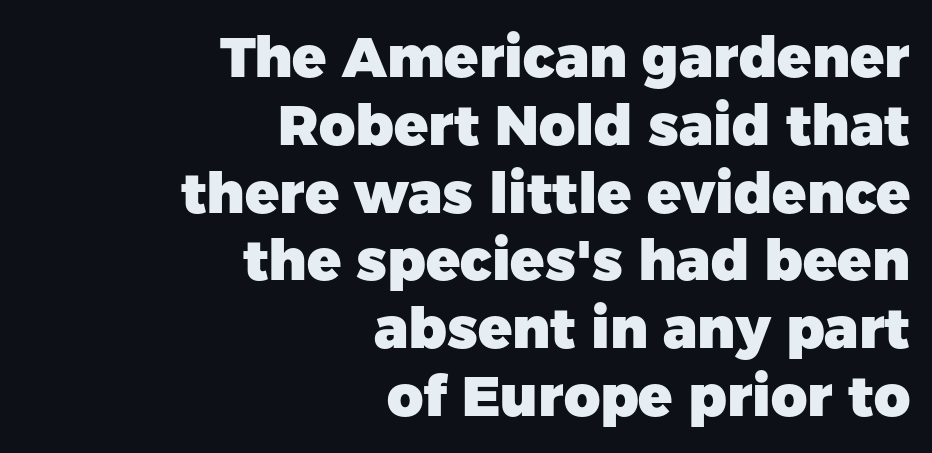
The image shows 56 px heavy sans-serif type, upright; set right-aligned, line spacing 1.21x, normal letter spacing, not underlined; low stroke contrast and a medium x-height.
